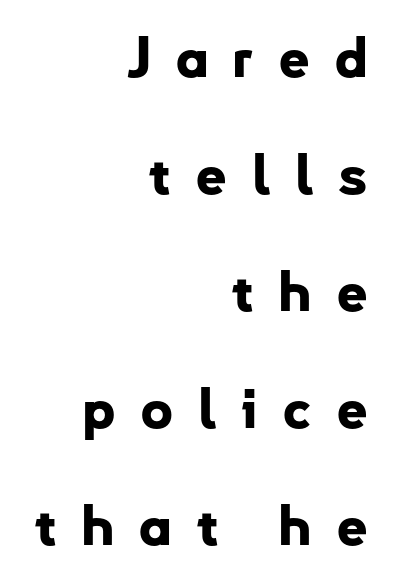
Q: Is the text bold? A: Yes.
Q: Is the text italic (slanted)? A: No, it is upright.
Q: Is the typeface a serif or a sans-serif typeface? A: Sans-serif.
Q: Is the text underlined? A: No.
Q: How is the paragraph aligned? A: Right-aligned.
Q: Is the spacing between letters normal or unusually wide? A: Unusually wide.
Q: Is the spacing between lines tight, normal or loose? A: Loose.
Q: Width (condensed, normal, or wide)? A: Normal.
Q: Stroke contrast? A: Low.
Q: x-height? A: Small.
Q: Monospaced? A: No.
